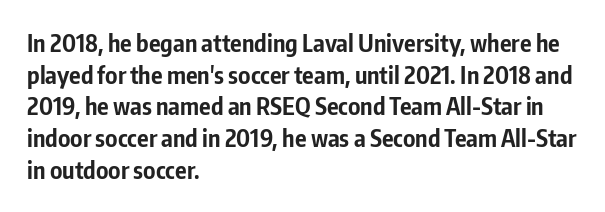
Q: Is the text bold? A: Yes.
Q: Is the text italic (slanted)? A: No, it is upright.
Q: Is the text underlined? A: No.
Q: How is the paragraph aligned? A: Left-aligned.
Q: Is the spacing between letters normal or unusually wide? A: Normal.
Q: Is the spacing between lines tight, normal or loose? A: Normal.
